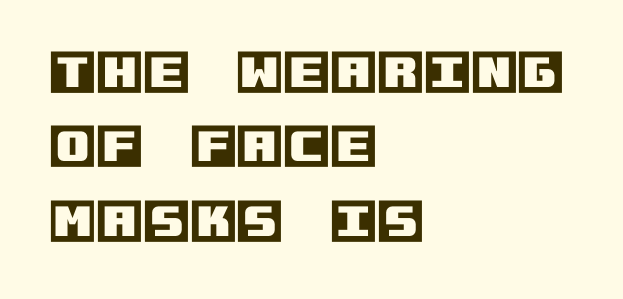
Italic? Not at all — the glyphs are vertical. Is there much room between lines? A standard amount, neither cramped nor airy. The rendering anchors every line to the left-hand side. No word sits above an underline.
